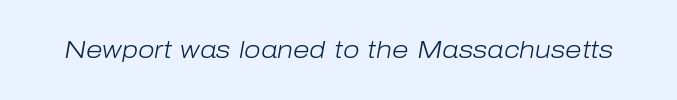
{"italic": "yes", "lean": "right", "slant_degrees": 10, "bold": "no", "underline": "no", "letter_spacing": "normal", "letter_spacing_em": 0.0, "glyph_px": 24}
